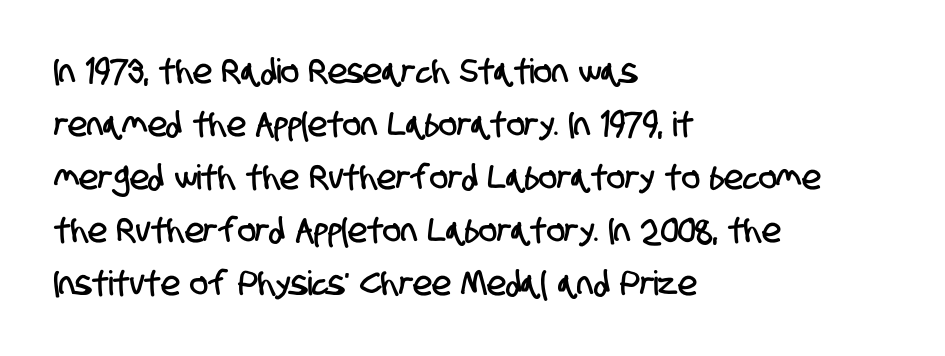
{"serif": "no", "width": "condensed", "stroke_contrast": "low", "x_height": "large", "monospaced": "no", "underline": "no", "align": "left", "line_spacing": "normal", "line_spacing_ratio": 1.56, "letter_spacing": "normal", "letter_spacing_em": 0.0, "glyph_px": 34}
